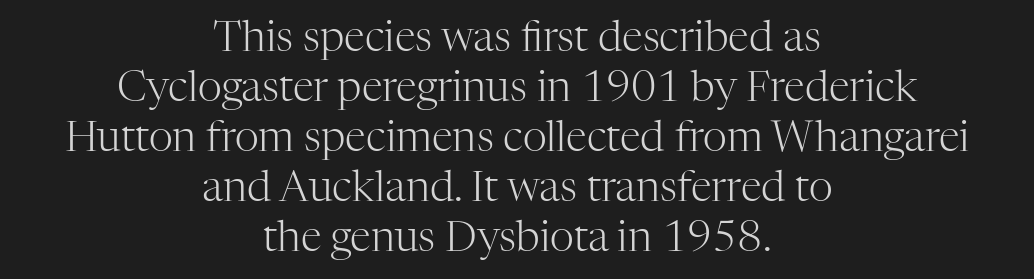
The image shows 42 px light serif type, upright; set centered, line spacing 1.19x, normal letter spacing, not underlined; high stroke contrast and a medium x-height.
